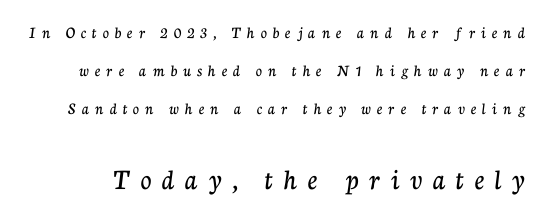
Q: Is the text italic (slanted)? A: Yes.
Q: Is the typeface a serif or a sans-serif typeface? A: Serif.
Q: Is the text underlined? A: No.
Q: Is the spacing between letters normal or unusually wide? A: Unusually wide.
Q: Is the spacing between lines tight, normal or loose? A: Loose.
Q: Which block of text is set in a larger size, the first (top) or the second (bottom)? A: The second (bottom) one.
Q: Width (condensed, normal, or wide)? A: Normal.
Q: Stroke contrast? A: Low.
Q: x-height? A: Medium.
Q: Monospaced? A: No.
